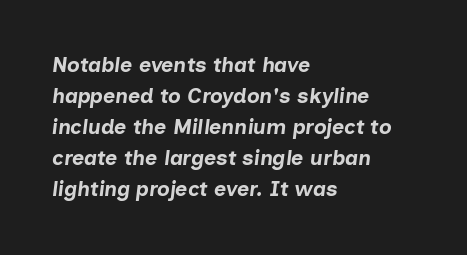
Every character sits at an angle, as italics do. Bold? Absolutely — the strokes are thick and heavy. The baseline area is clear. The rendering uses a moderate line-height, typical for paragraphs. Alignment: flush left.
